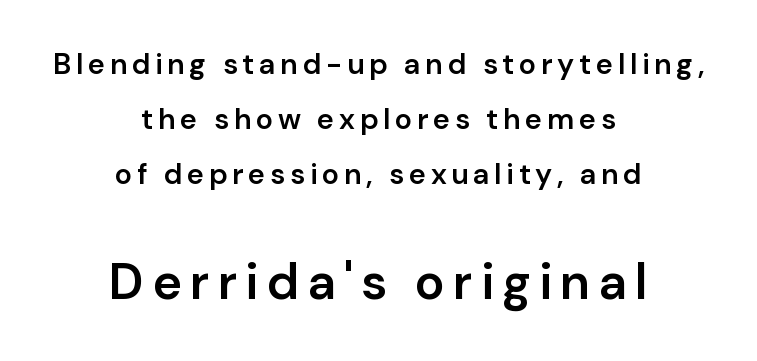
The image shows 50 px semibold sans-serif type, upright; set centered, line spacing 1.89x, not underlined; the second (bottom) block is 1.72x larger; low stroke contrast and a medium x-height.
